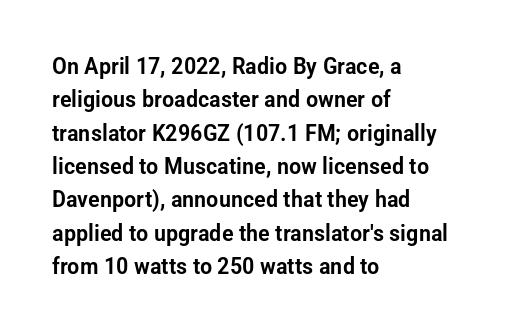
The rendering uses a moderate line-height, typical for paragraphs. These lines were composed using upright roman letters. The gaps between neighbouring characters are ordinary and unremarkable. Has an underline been added? It has not. Line starts are locked; line ends wander.
